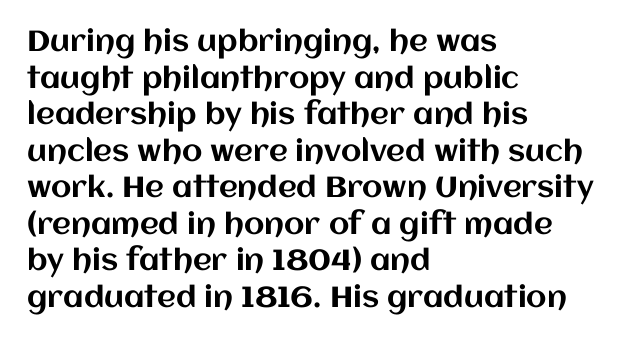
{"italic": "no", "width": "normal", "stroke_contrast": "medium", "x_height": "large", "monospaced": "no", "underline": "no", "align": "left", "line_spacing": "normal", "line_spacing_ratio": 1.26, "letter_spacing": "normal", "letter_spacing_em": 0.0, "glyph_px": 29}
